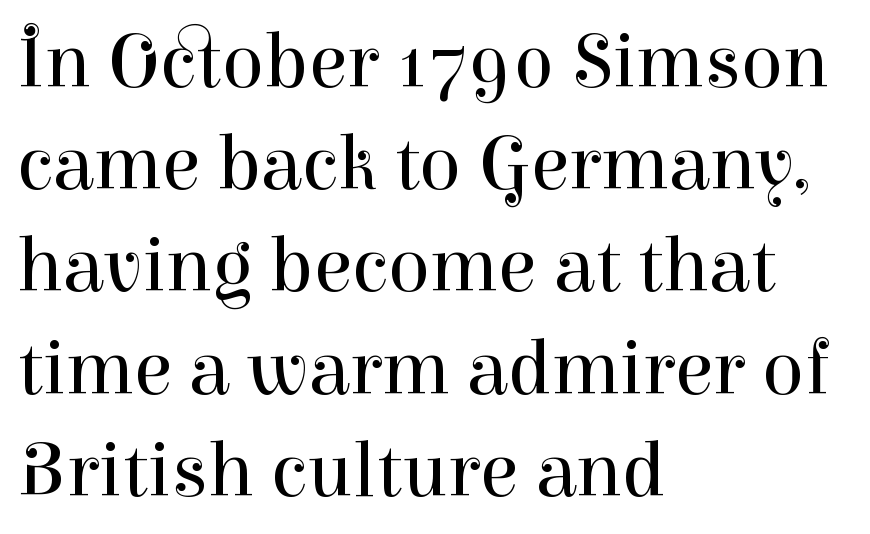
The image shows 78 px regular-weight serif type, upright; set left-aligned, normal line spacing (1.31x), normal letter spacing, not underlined; high stroke contrast and a medium x-height.
